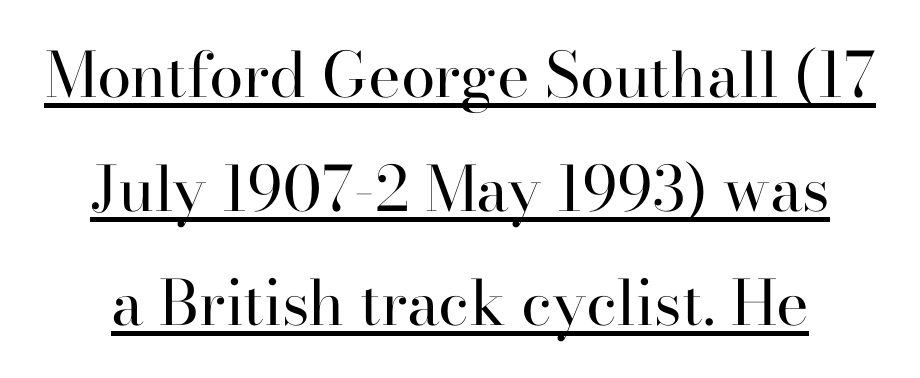
{"serif": "yes", "italic": "no", "bold": "no", "weight": "regular", "width": "normal", "stroke_contrast": "high", "x_height": "small", "monospaced": "no", "underline": "yes", "line_spacing_ratio": 1.84, "letter_spacing": "normal", "letter_spacing_em": 0.0, "glyph_px": 62}
